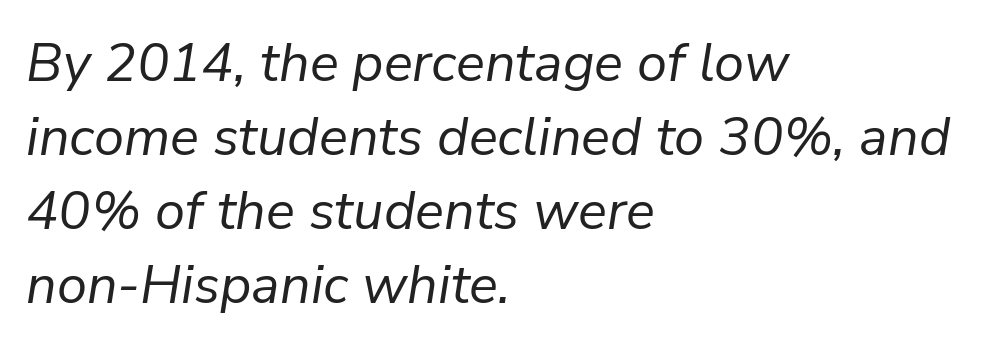
Q: Is the text bold? A: No.
Q: Is the text italic (slanted)? A: Yes, it leans right by about 9 degrees.
Q: Is the text underlined? A: No.
Q: How is the paragraph aligned? A: Left-aligned.
Q: Is the spacing between letters normal or unusually wide? A: Normal.
Q: Is the spacing between lines tight, normal or loose? A: Normal.
Q: Width (condensed, normal, or wide)? A: Normal.
Q: Stroke contrast? A: Low.
Q: x-height? A: Medium.
Q: Monospaced? A: No.
